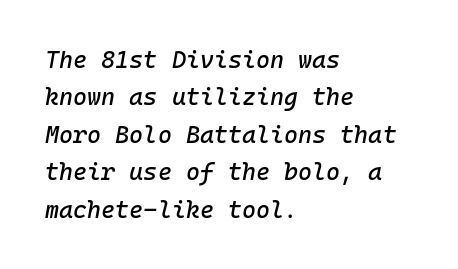
Quick note: underline off. Does the lettering tilt? It does — this is italic. Inter-character spacing is left at the font's built-in metrics. Visually the block forms a straight wall on the left and a jagged coastline on the right. Regarding leading, the lines here are spaced in the standard way.
